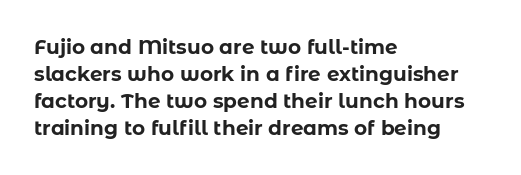
The font's upright variant was chosen for this text. Notice how the passage keeps a crisp vertical edge on the left only. Honestly, the row spacing looks completely unremarkable. Bare-footed words on every line.
